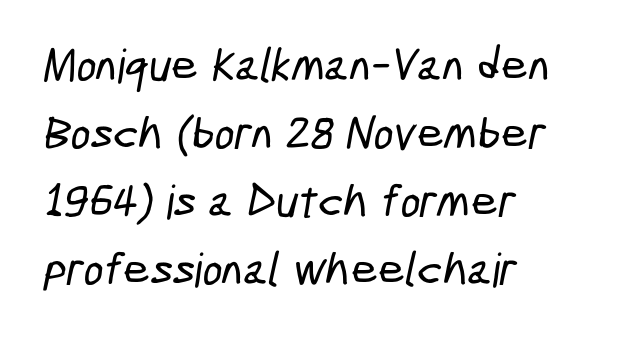
The leading is moderate, giving the passage an even texture. The paragraph has a hard left edge and a soft right edge. A typesetter would call this proportional, since set widths differ per character. Letter spacing: default.
